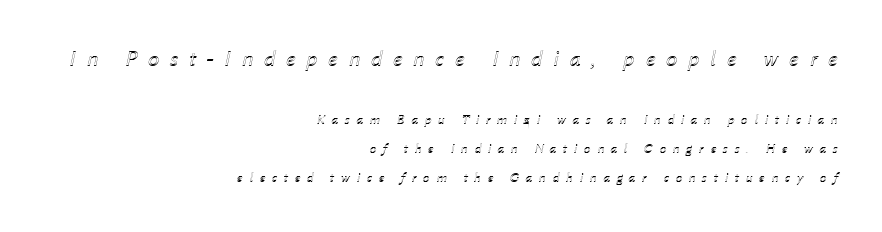
Q: Is the text italic (slanted)? A: Yes, it leans right by about 12 degrees.
Q: Is the text underlined? A: No.
Q: How is the paragraph aligned? A: Right-aligned.
Q: Is the spacing between letters normal or unusually wide? A: Unusually wide.
Q: Is the spacing between lines tight, normal or loose? A: Loose.
Q: Which block of text is set in a larger size, the first (top) or the second (bottom)? A: The first (top) one.
